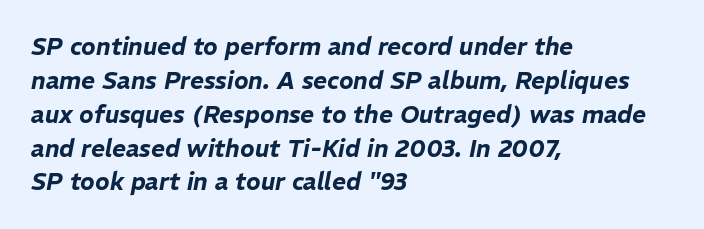
{"italic": "yes", "lean": "right", "slant_degrees": 11, "underline": "no", "align": "left", "line_spacing": "normal", "line_spacing_ratio": 1.41, "letter_spacing": "normal", "letter_spacing_em": 0.0, "glyph_px": 24}
